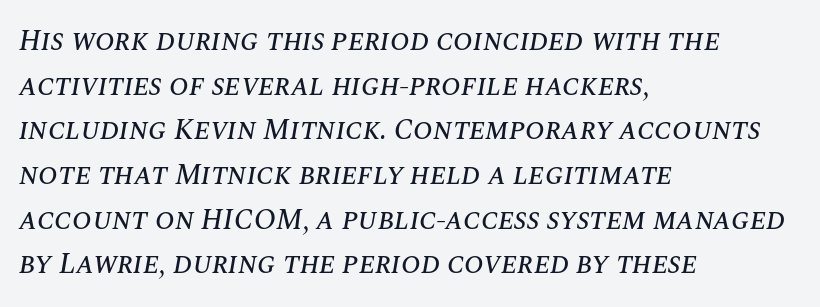
This sample has the flowing, uneven cadence of proportional lettering. Evenly set lines give the paragraph a standard silhouette. The lettering tilts uniformly, giving the passage an italic look. Typeset ragged right — the left edge is the straight one. Anything drawn beneath the words? Only blank space.
